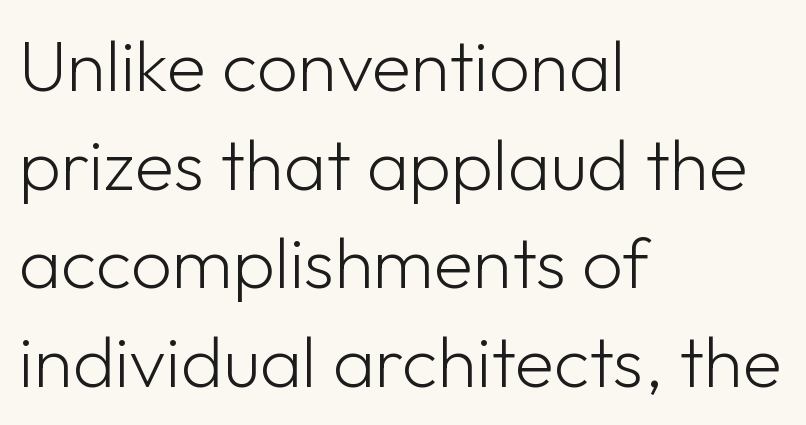
{"serif": "no", "italic": "no", "bold": "no", "weight": "light", "width": "normal", "stroke_contrast": "low", "x_height": "medium", "monospaced": "no", "underline": "no", "align": "left", "line_spacing": "normal", "line_spacing_ratio": 1.37, "letter_spacing": "normal", "letter_spacing_em": 0.0, "glyph_px": 72}
